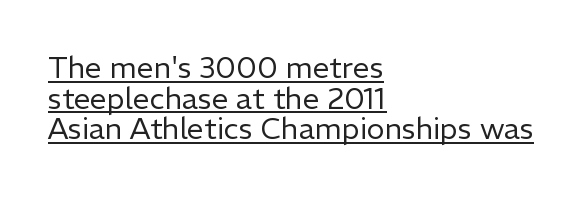
The image shows 30 px regular-weight sans-serif type, upright; set left-aligned, tight line spacing (1.02x), normal letter spacing, underlined; low stroke contrast and a medium x-height.
